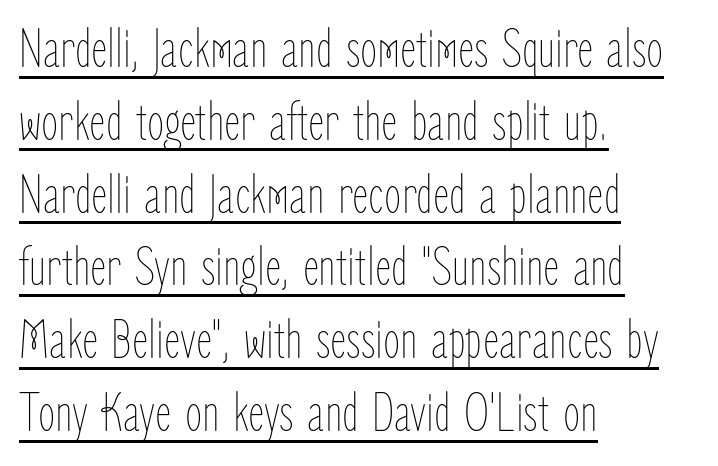
The image shows 56 px thin, condensed type, upright; set left-aligned, normal line spacing (1.3x), normal letter spacing, underlined; low stroke contrast and a medium x-height.
